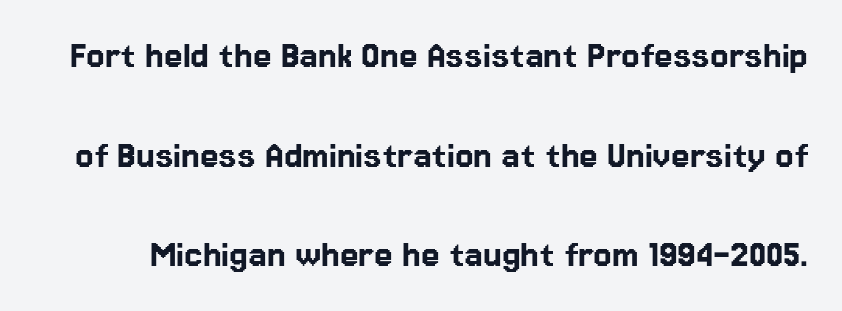
Q: Is the text italic (slanted)? A: No, it is upright.
Q: Is the typeface a serif or a sans-serif typeface? A: Sans-serif.
Q: Is the text underlined? A: No.
Q: Is the spacing between letters normal or unusually wide? A: Normal.
Q: Is the spacing between lines tight, normal or loose? A: Loose.
Q: Width (condensed, normal, or wide)? A: Normal.
Q: Stroke contrast? A: Low.
Q: x-height? A: Medium.
Q: Monospaced? A: No.
